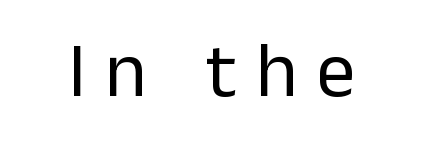
Q: Is the text bold? A: No.
Q: Is the text italic (slanted)? A: No, it is upright.
Q: Is the typeface a serif or a sans-serif typeface? A: Sans-serif.
Q: Is the text underlined? A: No.
Q: How is the paragraph aligned? A: Centered.
Q: Is the spacing between letters normal or unusually wide? A: Unusually wide.
Q: Width (condensed, normal, or wide)? A: Normal.
Q: Stroke contrast? A: Low.
Q: x-height? A: Medium.
Q: Monospaced? A: No.
